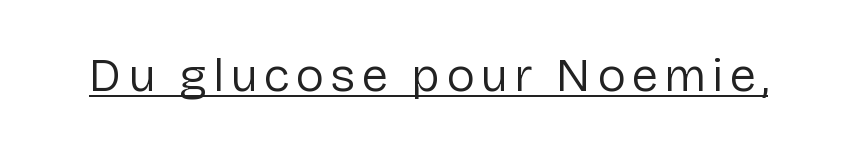
Q: Is the text bold? A: No.
Q: Is the text italic (slanted)? A: No, it is upright.
Q: Is the typeface a serif or a sans-serif typeface? A: Sans-serif.
Q: Is the text underlined? A: Yes.
Q: Width (condensed, normal, or wide)? A: Normal.
Q: Stroke contrast? A: Low.
Q: x-height? A: Medium.
Q: Monospaced? A: No.
